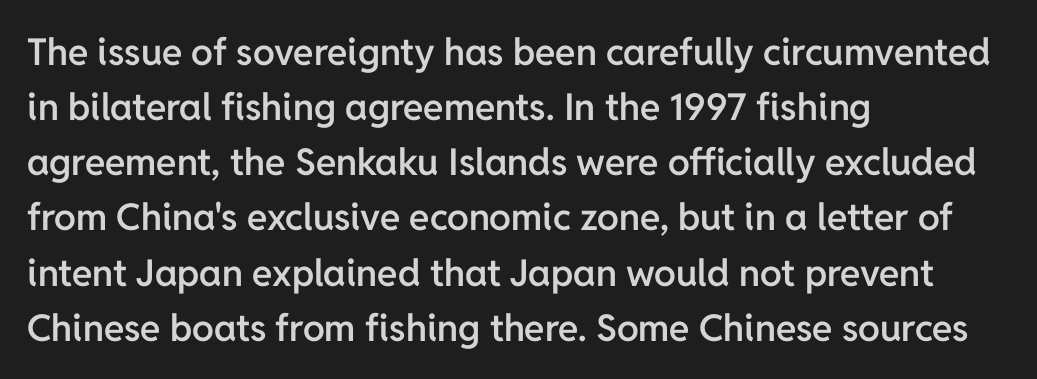
Q: Is the text bold? A: Semi-bold.
Q: Is the text italic (slanted)? A: No, it is upright.
Q: Is the typeface a serif or a sans-serif typeface? A: Sans-serif.
Q: Is the text underlined? A: No.
Q: How is the paragraph aligned? A: Left-aligned.
Q: Is the spacing between letters normal or unusually wide? A: Normal.
Q: Is the spacing between lines tight, normal or loose? A: Normal.
Q: Width (condensed, normal, or wide)? A: Normal.
Q: Stroke contrast? A: Low.
Q: x-height? A: Medium.
Q: Monospaced? A: No.
